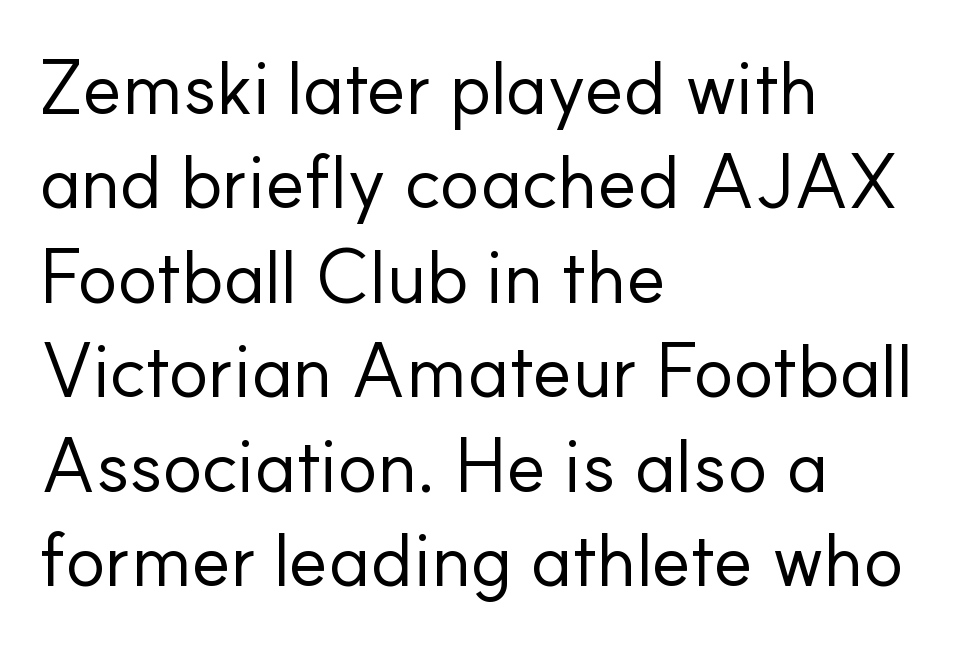
Has an underline been added? It has not. The gaps between neighbouring characters are ordinary and unremarkable. The typeface chosen for these lines omits serifs. The passage shown is typed in a proportional face where columns would drift.
